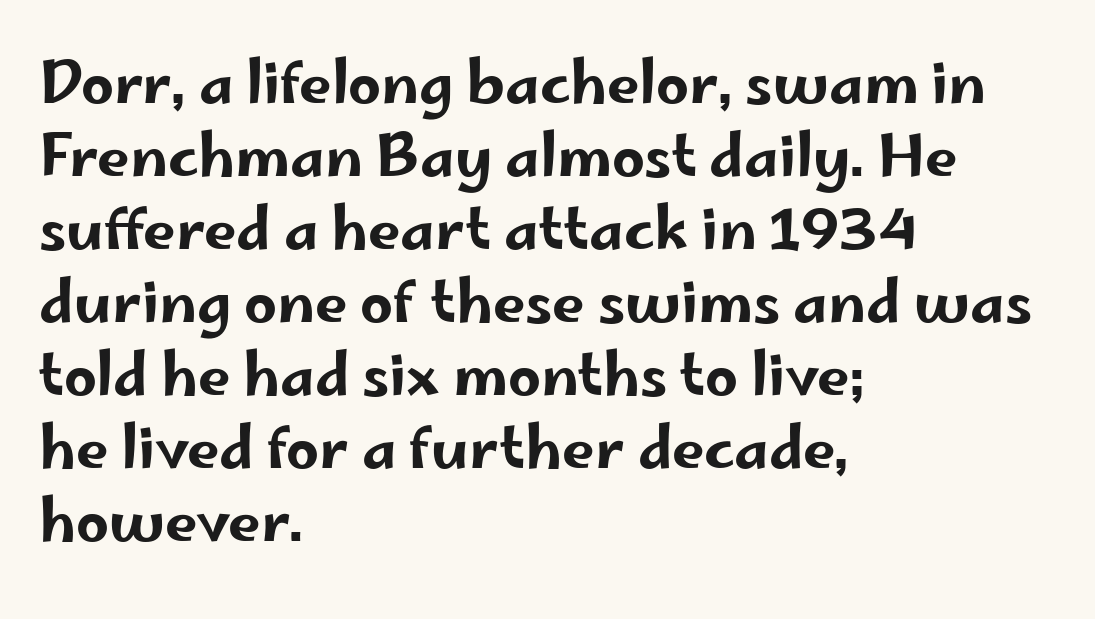
Q: Is the text italic (slanted)? A: No, it is upright.
Q: Is the typeface a serif or a sans-serif typeface? A: Sans-serif.
Q: Is the text underlined? A: No.
Q: How is the paragraph aligned? A: Left-aligned.
Q: Is the spacing between letters normal or unusually wide? A: Normal.
Q: Is the spacing between lines tight, normal or loose? A: Normal.
Q: Width (condensed, normal, or wide)? A: Wide.
Q: Stroke contrast? A: Low.
Q: x-height? A: Small.
Q: Monospaced? A: No.
